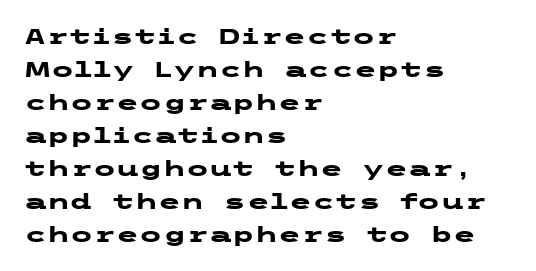
{"italic": "no", "bold": "yes", "underline": "no", "align": "left", "line_spacing": "normal", "line_spacing_ratio": 1.57, "letter_spacing": "normal", "letter_spacing_em": 0.0, "glyph_px": 21}
